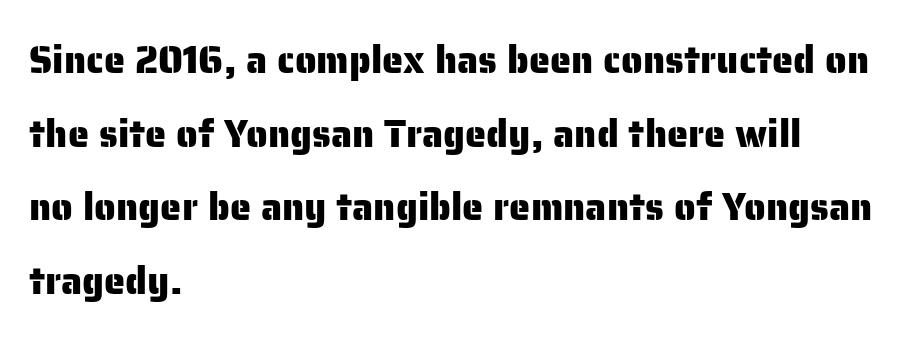
The face used here is proportionally spaced, like ordinary book or web type. Underline: absent. This rendering uses left alignment, leaving the right contour irregular. Italic? Not at all — the glyphs are vertical. Each letter's strokes conclude bluntly, with no projecting serifs.
